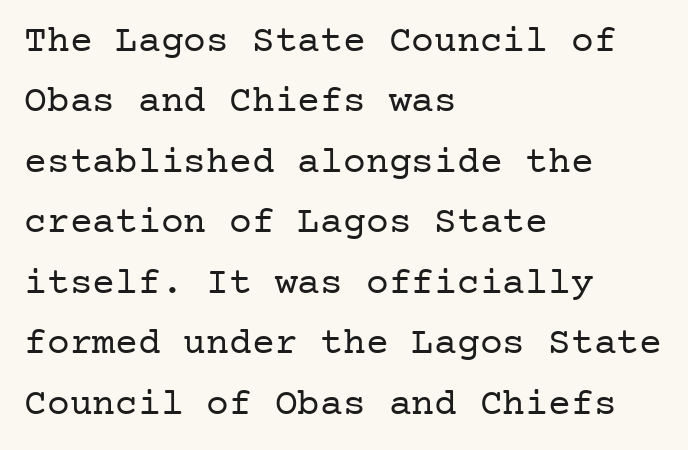
{"serif": "yes", "italic": "no", "bold": "no", "weight": "regular", "width": "normal", "stroke_contrast": "low", "x_height": "medium", "underline": "no", "align": "left", "line_spacing": "normal", "line_spacing_ratio": 1.59, "letter_spacing": "normal", "letter_spacing_em": 0.0, "glyph_px": 38}
